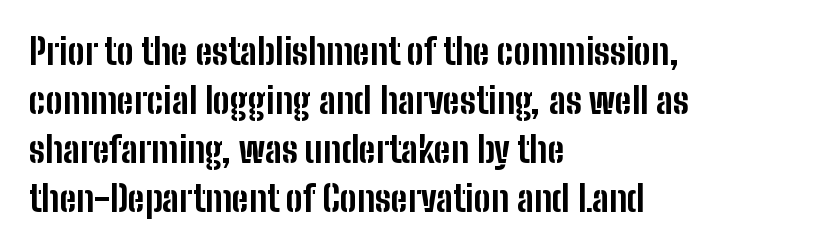
Q: Is the text bold? A: Yes.
Q: Is the text italic (slanted)? A: No, it is upright.
Q: Is the typeface a serif or a sans-serif typeface? A: Sans-serif.
Q: Is the text underlined? A: No.
Q: How is the paragraph aligned? A: Left-aligned.
Q: Is the spacing between letters normal or unusually wide? A: Normal.
Q: Is the spacing between lines tight, normal or loose? A: Normal.
Q: Width (condensed, normal, or wide)? A: Condensed.
Q: Stroke contrast? A: Low.
Q: x-height? A: Medium.
Q: Monospaced? A: No.
